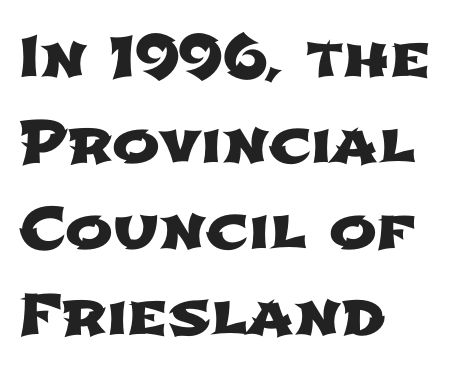
This rendering employs a face without finishing strokes, i.e., a sans-serif. Think of a printed novel: that variable character pitch is what you see here. The words here are not underlined. Which margin do the lines hug? The left one — the right edge is uneven.
